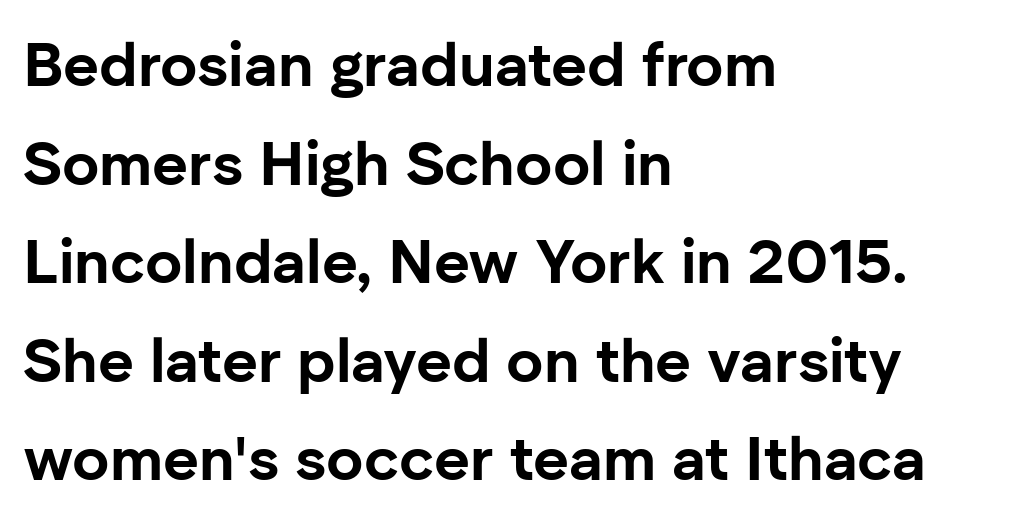
Grotesque or geometric, the face here clearly has no serifs. Weight: bold. The string is rendered with underlining switched off. You could call the tracking neutral — neither tight nor loose. The letters advance in unequal steps, a hallmark of proportional type. The type sits square on the baseline with zero lean.
